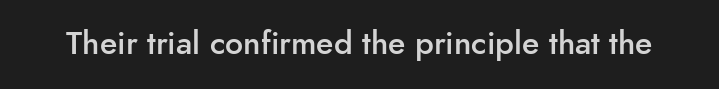
{"serif": "no", "italic": "no", "bold": "semi", "weight": "semibold", "width": "normal", "stroke_contrast": "low", "x_height": "small", "monospaced": "no", "underline": "no", "letter_spacing": "normal", "letter_spacing_em": 0.0, "glyph_px": 32}
